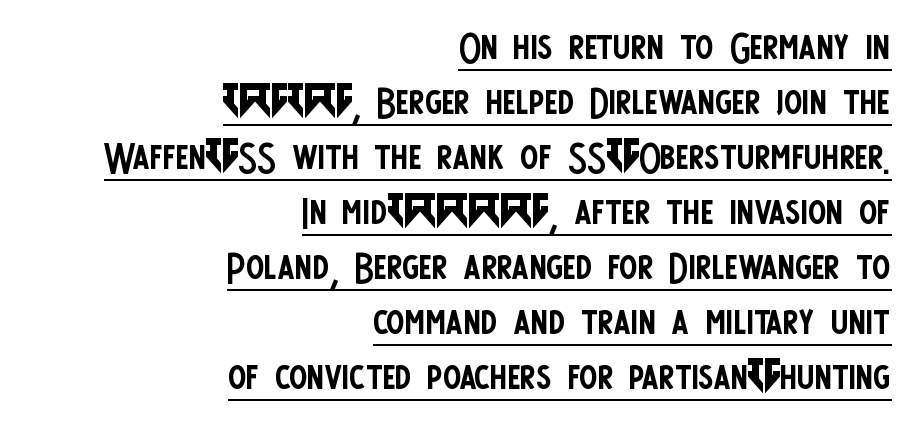
{"serif": "no", "italic": "no", "bold": "no", "weight": "regular", "width": "condensed", "stroke_contrast": "low", "x_height": "large", "monospaced": "no", "underline": "yes", "align": "right", "line_spacing": "tight", "line_spacing_ratio": 1.02, "letter_spacing": "normal", "letter_spacing_em": 0.0, "glyph_px": 54}
